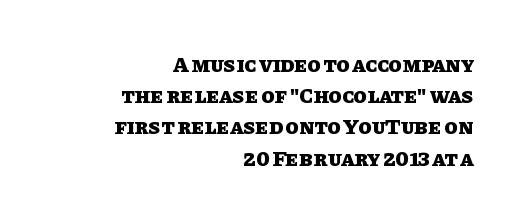
The image shows 22 px bold type, upright; set right-aligned, normal line spacing (1.42x), normal letter spacing, not underlined.
